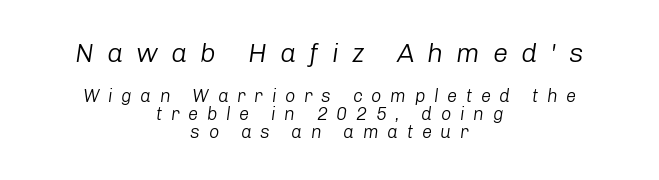
The image shows 27 px text type, italic (leaning right); set centered, tight line spacing (1.01x), unusually wide letter spacing (+0.48 em), not underlined; the first (top) block is 1.5x larger.
